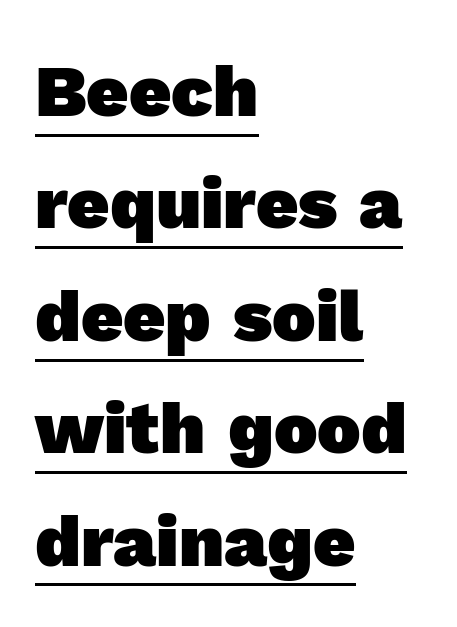
The image shows 73 px heavy sans-serif type; set left-aligned, normal line spacing (1.54x), normal letter spacing, underlined; a medium x-height.
